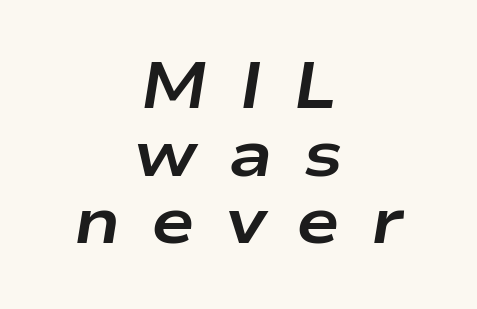
Q: Is the text bold? A: Yes.
Q: Is the text italic (slanted)? A: Yes, it leans right by about 9 degrees.
Q: Is the text underlined? A: No.
Q: How is the paragraph aligned? A: Centered.
Q: Is the spacing between letters normal or unusually wide? A: Unusually wide.
Q: Is the spacing between lines tight, normal or loose? A: Tight.
Q: Width (condensed, normal, or wide)? A: Wide.
Q: Stroke contrast? A: Low.
Q: x-height? A: Medium.
Q: Monospaced? A: No.
